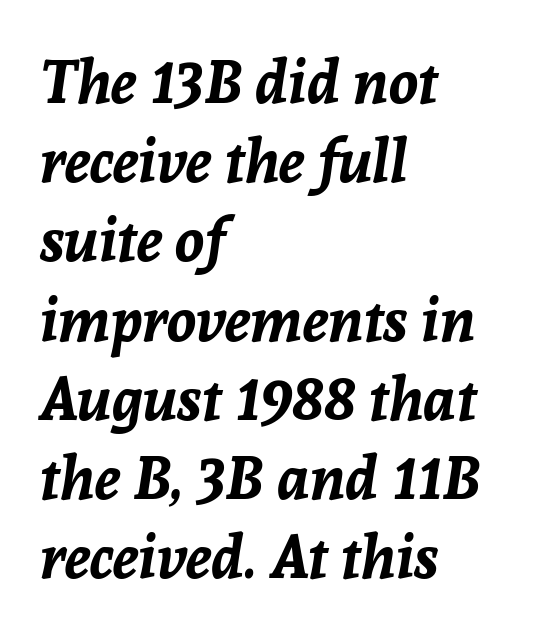
The image shows 60 px bold type, italic (leaning right); set left-aligned, normal line spacing (1.32x), normal letter spacing, not underlined; low stroke contrast and a medium x-height.
